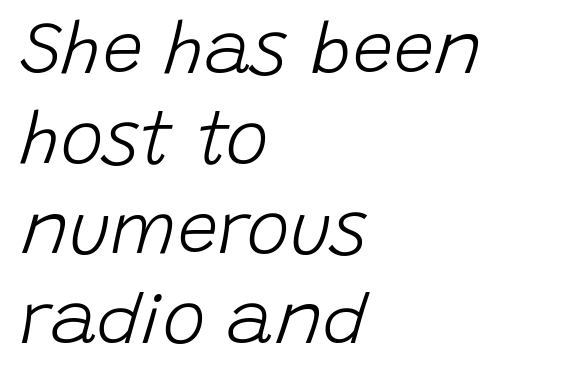
{"italic": "yes", "lean": "right", "slant_degrees": 15, "bold": "no", "weight": "light", "width": "normal", "stroke_contrast": "low", "x_height": "large", "monospaced": "no", "underline": "no", "align": "left", "line_spacing": "normal", "line_spacing_ratio": 1.25, "letter_spacing": "normal", "letter_spacing_em": 0.0, "glyph_px": 72}
